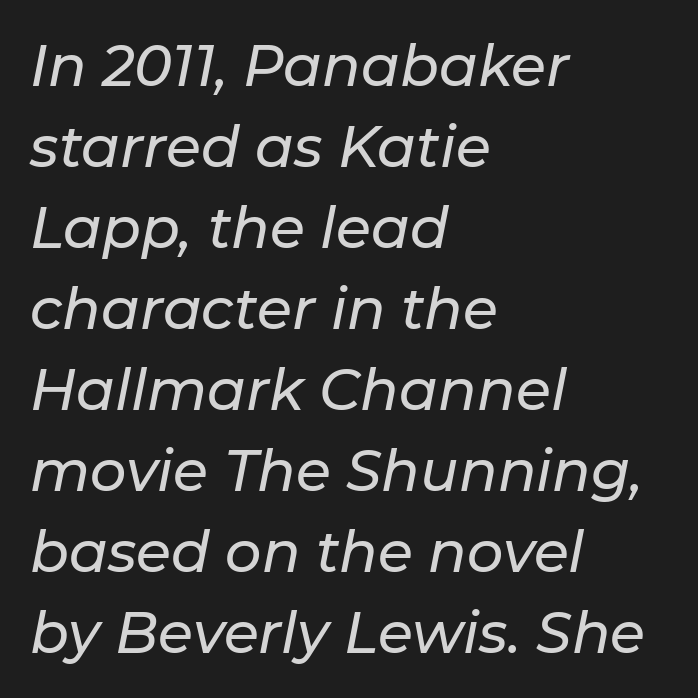
The image shows 57 px text type, italic (leaning right); set left-aligned, normal line spacing (1.42x), normal letter spacing, not underlined; low stroke contrast and a medium x-height.
